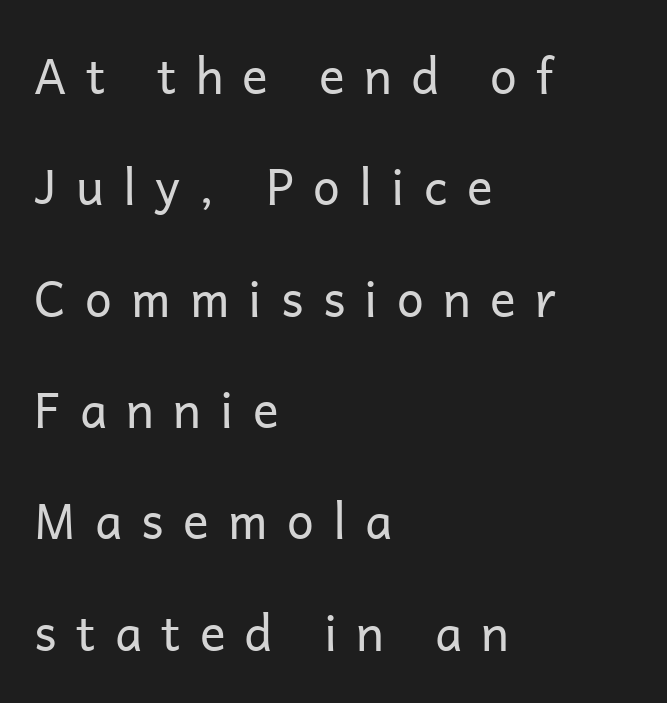
The image shows 48 px regular-weight sans-serif type, upright; set left-aligned, loose line spacing (2.32x), unusually wide letter spacing (+0.4 em), not underlined; low stroke contrast and a medium x-height.
